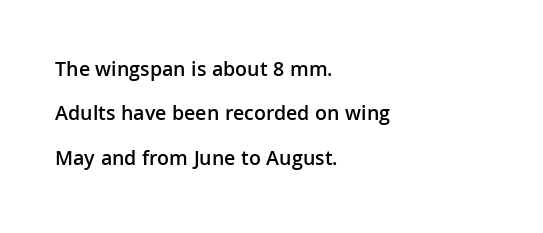
{"italic": "no", "bold": "semi", "underline": "no", "align": "left", "line_spacing": "loose", "line_spacing_ratio": 2.11, "letter_spacing": "normal", "letter_spacing_em": 0.0, "glyph_px": 21}
